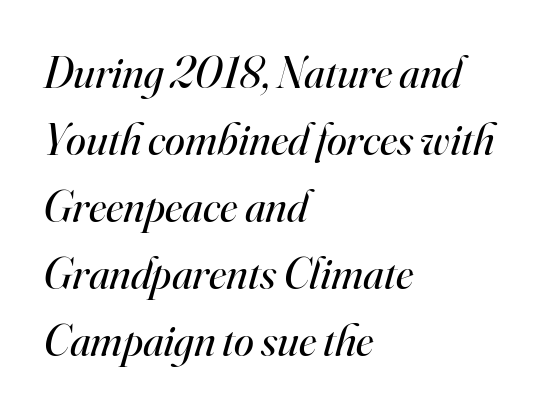
The image shows 45 px regular-weight serif type, italic (leaning right); set left-aligned, normal line spacing (1.49x), normal letter spacing, not underlined; high stroke contrast and a small x-height.
